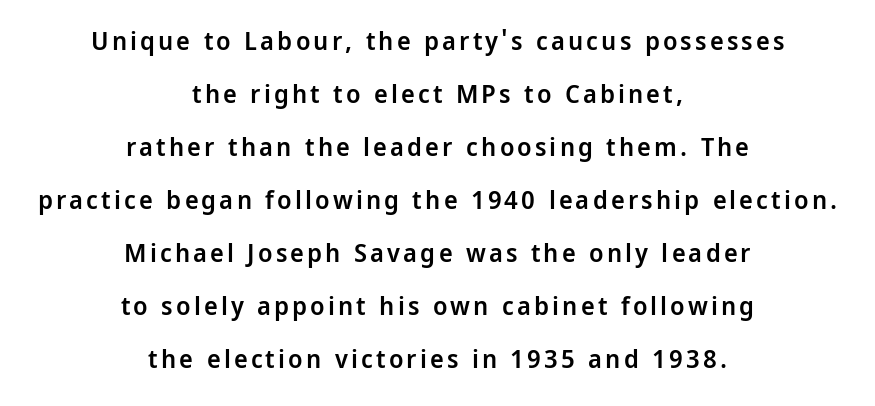
{"italic": "no", "bold": "semi", "underline": "no", "align": "center", "line_spacing": "loose", "line_spacing_ratio": 2.04, "glyph_px": 26}
